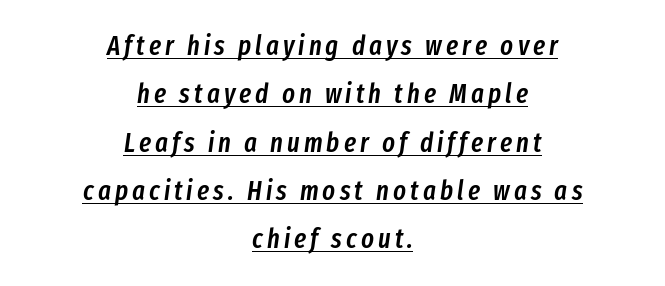
Does a line run under the words? Yes, clearly. Layout note: lines centered. The strokes are fattened partway — semibold, not bold. The face used here has a pronounced slope to its letters.
